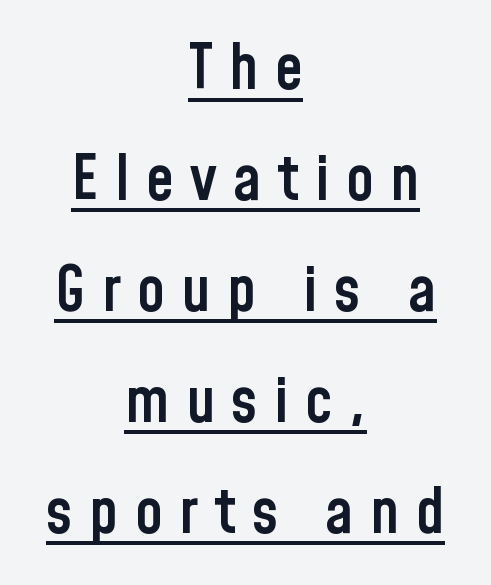
Each line of the rendering has a horizontal stroke beneath the glyphs. Caption: multi-line text, centered on the measure. There is plenty of visible air inserted between adjacent glyphs. Think of a printed novel: that variable character pitch is what you see here. Moderately thickened strokes mark this as semibold type. The letters stand upright; this is a roman face.
